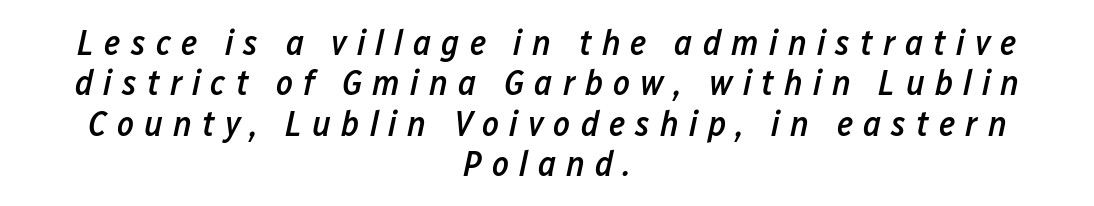
{"italic": "yes", "lean": "right", "slant_degrees": 12, "bold": "semi", "weight": "semibold", "width": "condensed", "stroke_contrast": "low", "x_height": "medium", "monospaced": "no", "underline": "no", "align": "center", "line_spacing": "tight", "line_spacing_ratio": 1.12, "letter_spacing": "wide", "letter_spacing_em": 0.28, "glyph_px": 36}
